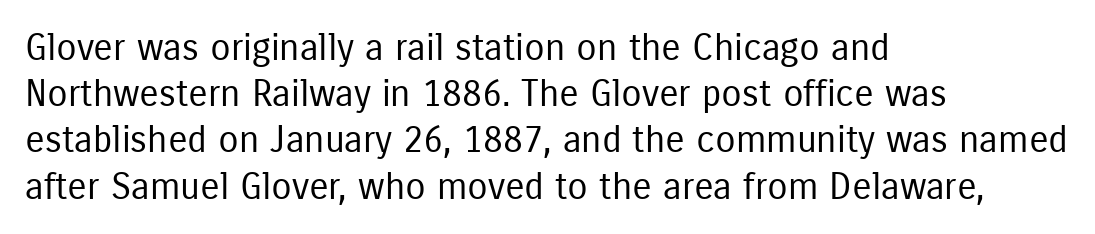
Q: Is the text bold? A: No.
Q: Is the text italic (slanted)? A: No, it is upright.
Q: Is the typeface a serif or a sans-serif typeface? A: Sans-serif.
Q: Is the text underlined? A: No.
Q: How is the paragraph aligned? A: Left-aligned.
Q: Is the spacing between letters normal or unusually wide? A: Normal.
Q: Is the spacing between lines tight, normal or loose? A: Normal.
Q: Width (condensed, normal, or wide)? A: Condensed.
Q: Stroke contrast? A: Low.
Q: x-height? A: Medium.
Q: Monospaced? A: No.
